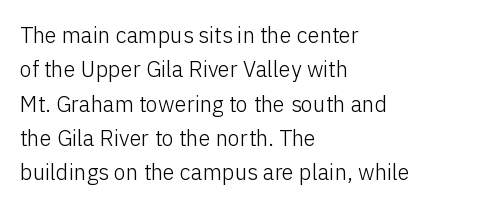
The image shows 22 px text type, upright; set left-aligned, normal line spacing (1.56x), normal letter spacing, not underlined.
